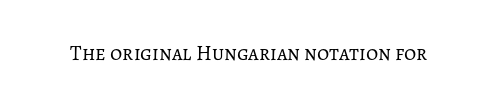
The passage shown is not underscored anywhere. The font's upright variant was chosen for this text. Stems here are at most as thick as an everyday book face. Observe the ordinary spacing: letters are neighbours, not strangers.
